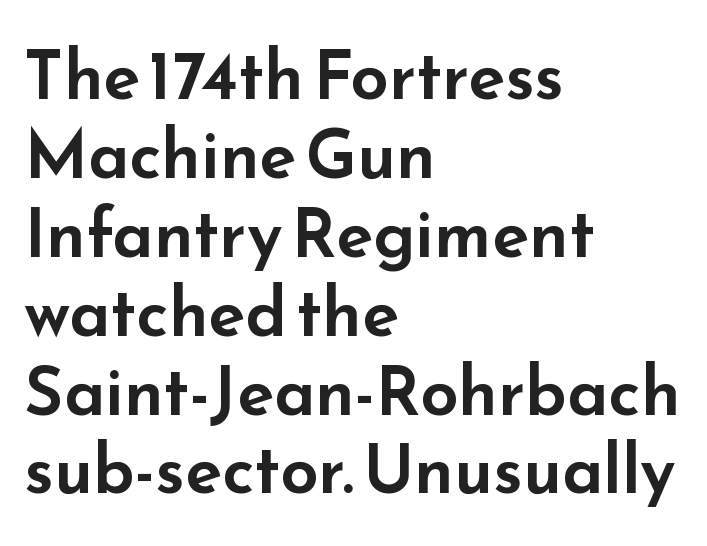
Q: Is the text italic (slanted)? A: No, it is upright.
Q: Is the typeface a serif or a sans-serif typeface? A: Sans-serif.
Q: Is the text underlined? A: No.
Q: How is the paragraph aligned? A: Left-aligned.
Q: Is the spacing between letters normal or unusually wide? A: Normal.
Q: Width (condensed, normal, or wide)? A: Wide.
Q: Stroke contrast? A: Low.
Q: x-height? A: Small.
Q: Monospaced? A: No.
